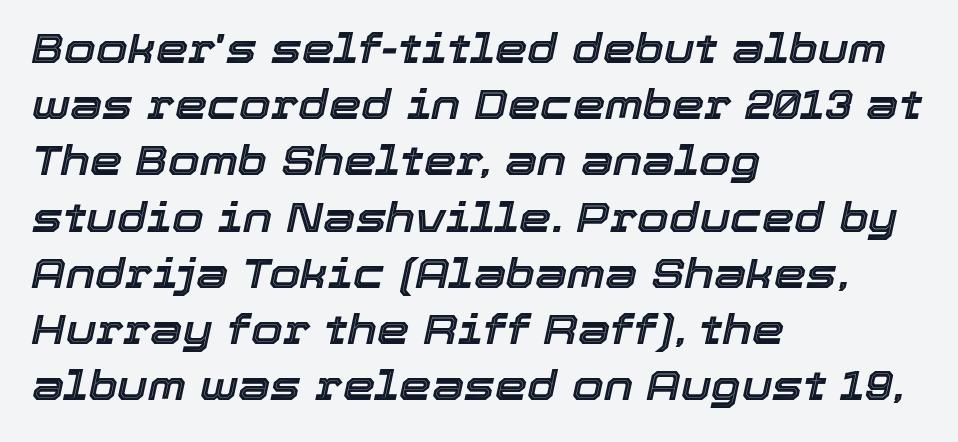
A student would call this left alignment; a typographer would say flush left, rag right. The glyphs look as if they've been sheared to an angle. Do the characters align in a grid? No, the font is proportional. The space between consecutive lines is moderate.
